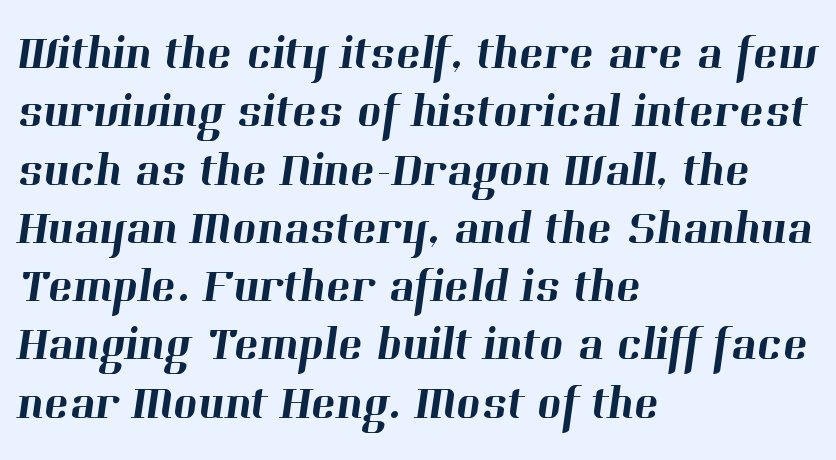
The image shows 47 px serif type; set left-aligned, line spacing 1.24x, normal letter spacing, not underlined; high stroke contrast and a medium x-height.
